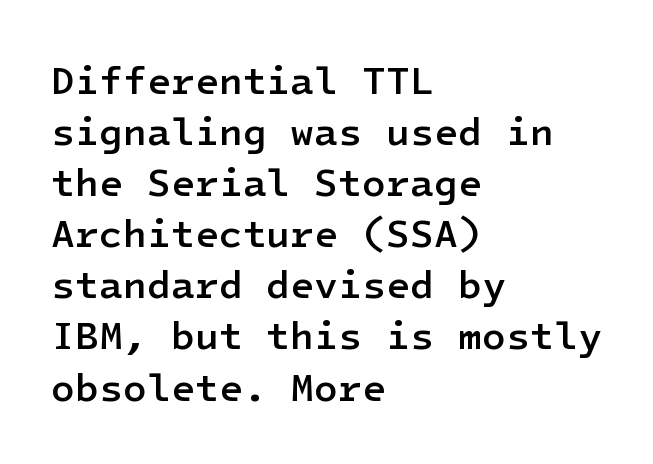
The image shows 39 px semibold sans-serif type, upright; set left-aligned, normal line spacing (1.31x), normal letter spacing, not underlined; low stroke contrast and a medium x-height.
